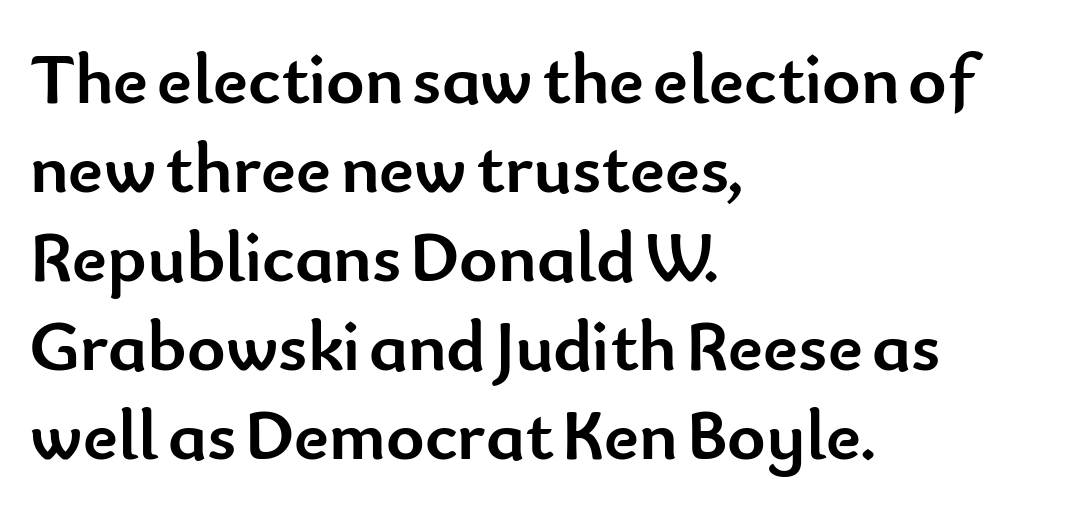
Q: Is the text bold? A: Yes.
Q: Is the text italic (slanted)? A: No, it is upright.
Q: Is the typeface a serif or a sans-serif typeface? A: Sans-serif.
Q: Is the text underlined? A: No.
Q: How is the paragraph aligned? A: Left-aligned.
Q: Is the spacing between letters normal or unusually wide? A: Normal.
Q: Width (condensed, normal, or wide)? A: Normal.
Q: Stroke contrast? A: Low.
Q: x-height? A: Small.
Q: Monospaced? A: No.
